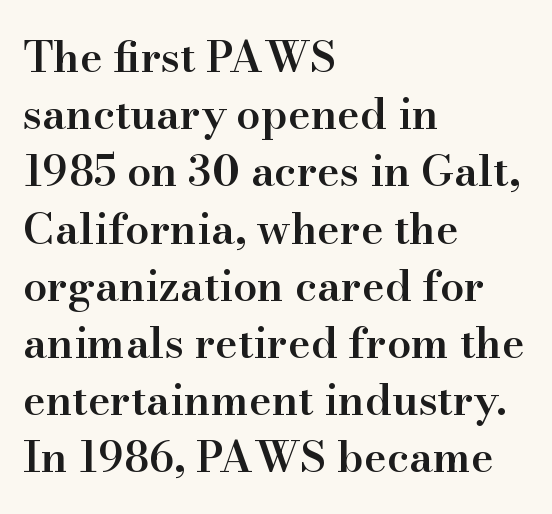
The image shows 43 px semibold serif type, upright; set left-aligned, normal line spacing (1.33x), normal letter spacing, not underlined; high stroke contrast and a small x-height.
